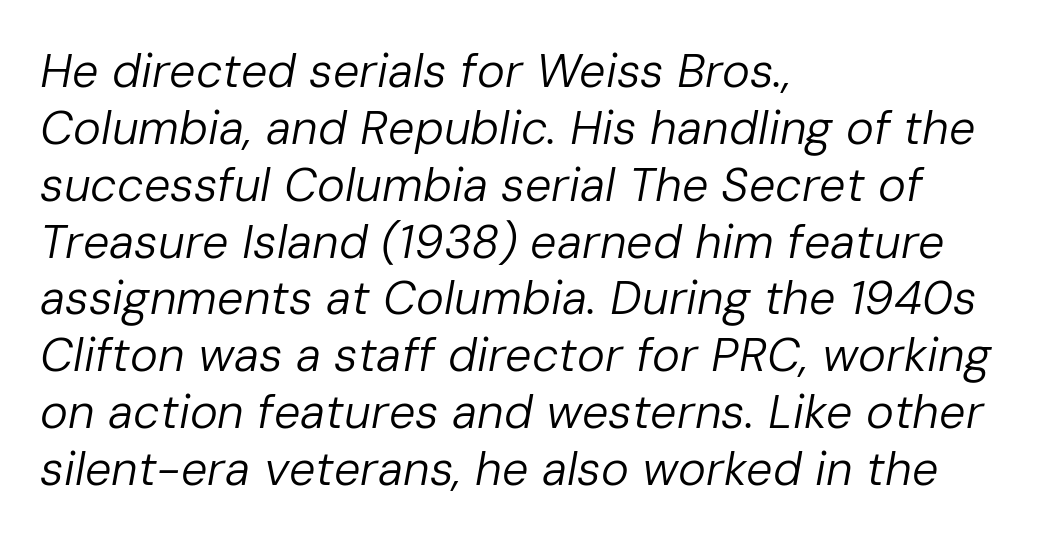
Q: Is the text bold? A: No.
Q: Is the text italic (slanted)? A: Yes, it leans right by about 10 degrees.
Q: Is the text underlined? A: No.
Q: How is the paragraph aligned? A: Left-aligned.
Q: Is the spacing between letters normal or unusually wide? A: Normal.
Q: Width (condensed, normal, or wide)? A: Normal.
Q: Stroke contrast? A: Low.
Q: x-height? A: Medium.
Q: Monospaced? A: No.
